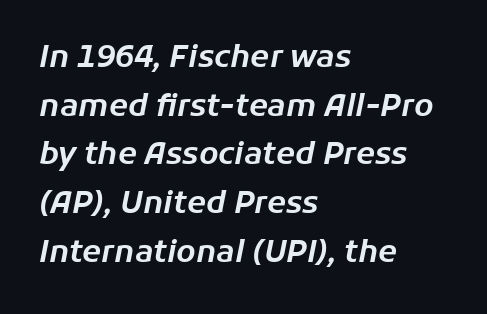
The image shows 31 px text type, italic (leaning right); set left-aligned, normal line spacing (1.57x), normal letter spacing, not underlined; low stroke contrast and a medium x-height.
